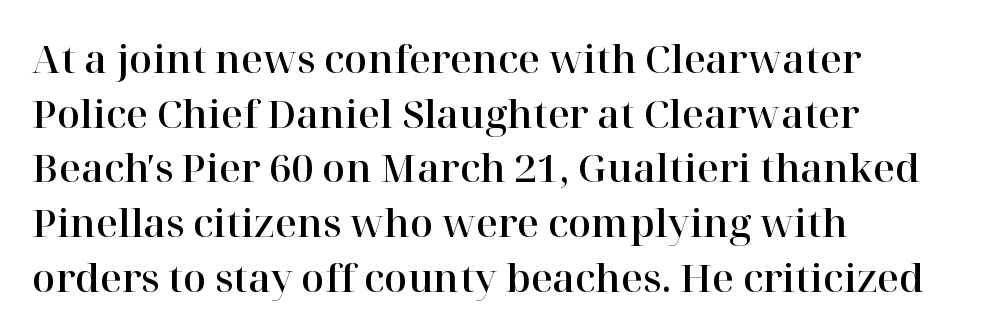
Q: Is the text italic (slanted)? A: No, it is upright.
Q: Is the typeface a serif or a sans-serif typeface? A: Serif.
Q: Is the text underlined? A: No.
Q: How is the paragraph aligned? A: Left-aligned.
Q: Is the spacing between letters normal or unusually wide? A: Normal.
Q: Is the spacing between lines tight, normal or loose? A: Normal.
Q: Width (condensed, normal, or wide)? A: Normal.
Q: Stroke contrast? A: High.
Q: x-height? A: Medium.
Q: Monospaced? A: No.
